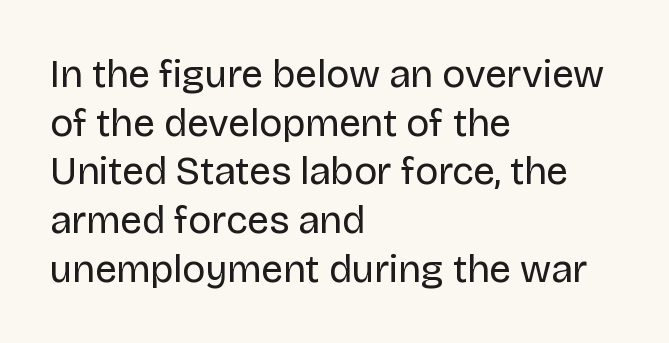
{"serif": "no", "italic": "no", "bold": "no", "weight": "regular", "width": "normal", "stroke_contrast": "low", "x_height": "large", "monospaced": "no", "underline": "no", "align": "left", "line_spacing": "normal", "line_spacing_ratio": 1.25, "letter_spacing": "normal", "letter_spacing_em": 0.0, "glyph_px": 39}
